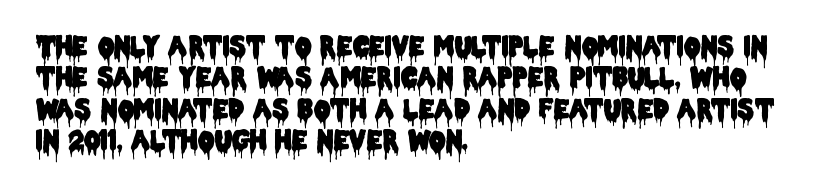
{"italic": "no", "underline": "no", "align": "left", "line_spacing_ratio": 1.21, "letter_spacing": "normal", "letter_spacing_em": 0.0, "glyph_px": 26}
